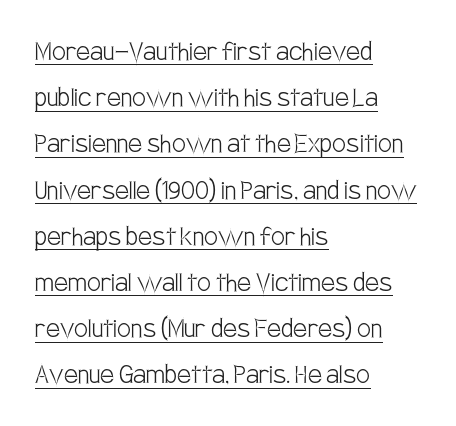
The image shows 31 px light, condensed sans-serif type, upright; set left-aligned, normal line spacing (1.49x), normal letter spacing, underlined; low stroke contrast and a large x-height.
